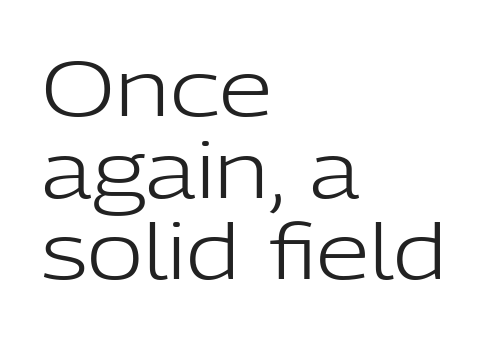
Q: Is the text bold? A: No.
Q: Is the text italic (slanted)? A: No, it is upright.
Q: Is the typeface a serif or a sans-serif typeface? A: Sans-serif.
Q: Is the text underlined? A: No.
Q: How is the paragraph aligned? A: Left-aligned.
Q: Is the spacing between letters normal or unusually wide? A: Normal.
Q: Is the spacing between lines tight, normal or loose? A: Tight.
Q: Width (condensed, normal, or wide)? A: Normal.
Q: Stroke contrast? A: Low.
Q: x-height? A: Medium.
Q: Monospaced? A: No.
